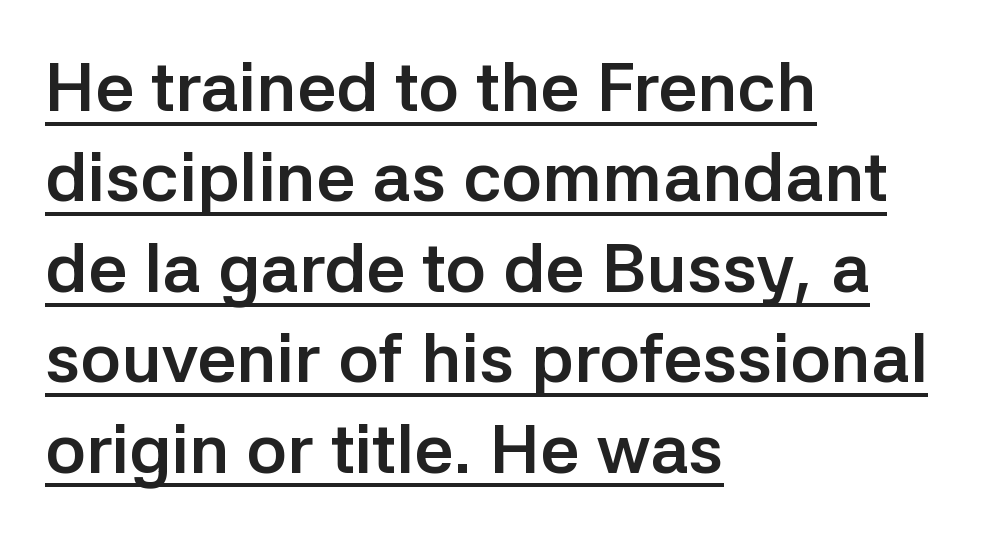
The image shows 69 px semibold sans-serif type, upright; set left-aligned, normal line spacing (1.31x), normal letter spacing, underlined; low stroke contrast and a medium x-height.
